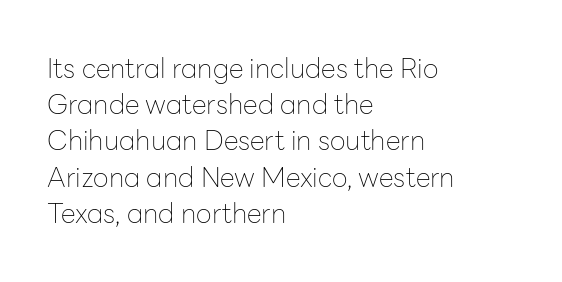
The image shows 27 px text type, upright; set left-aligned, normal line spacing (1.34x), normal letter spacing, not underlined.
